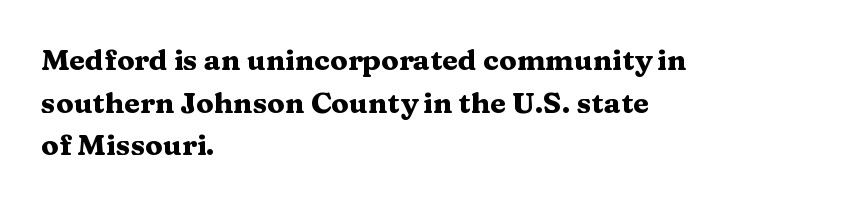
{"serif": "yes", "italic": "no", "bold": "yes", "weight": "heavy", "width": "wide", "stroke_contrast": "medium", "x_height": "medium", "monospaced": "no", "underline": "no", "align": "left", "line_spacing": "normal", "line_spacing_ratio": 1.47, "letter_spacing": "normal", "letter_spacing_em": 0.0, "glyph_px": 29}
